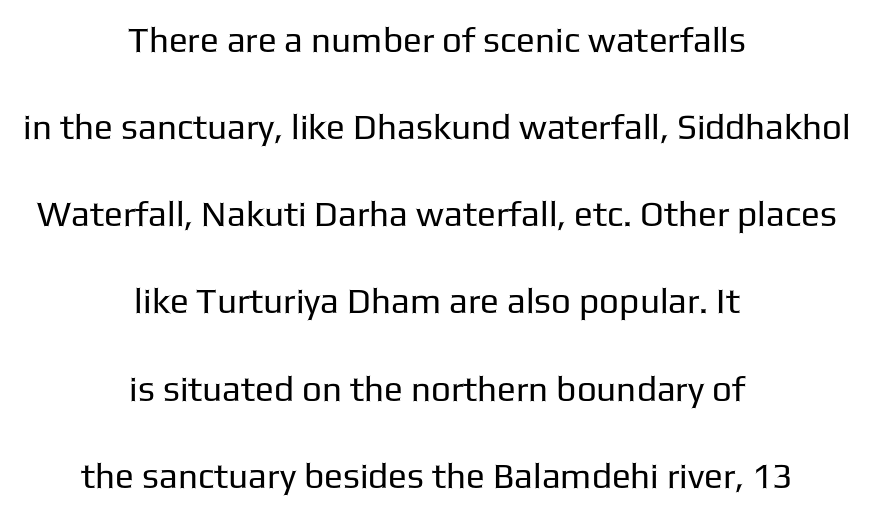
The image shows 35 px regular-weight sans-serif type, upright; set centered, loose line spacing (2.49x), normal letter spacing, not underlined; low stroke contrast and a medium x-height.
